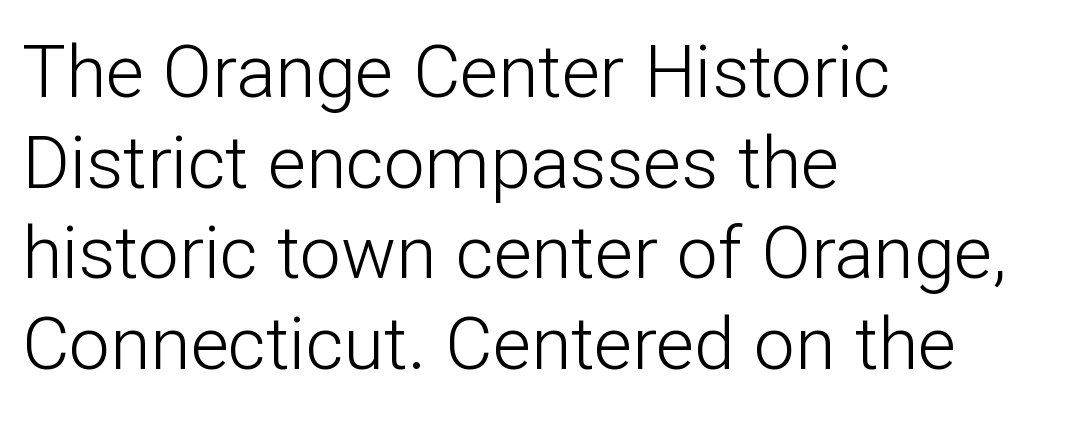
The image shows 73 px light sans-serif type, upright; set left-aligned, line spacing 1.24x, normal letter spacing, not underlined; low stroke contrast and a medium x-height.
